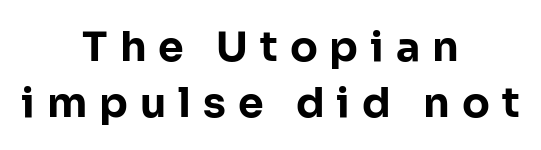
The image shows 41 px bold sans-serif type, upright; set centered, normal line spacing (1.36x), unusually wide letter spacing (+0.29 em), not underlined; low stroke contrast and a medium x-height.
